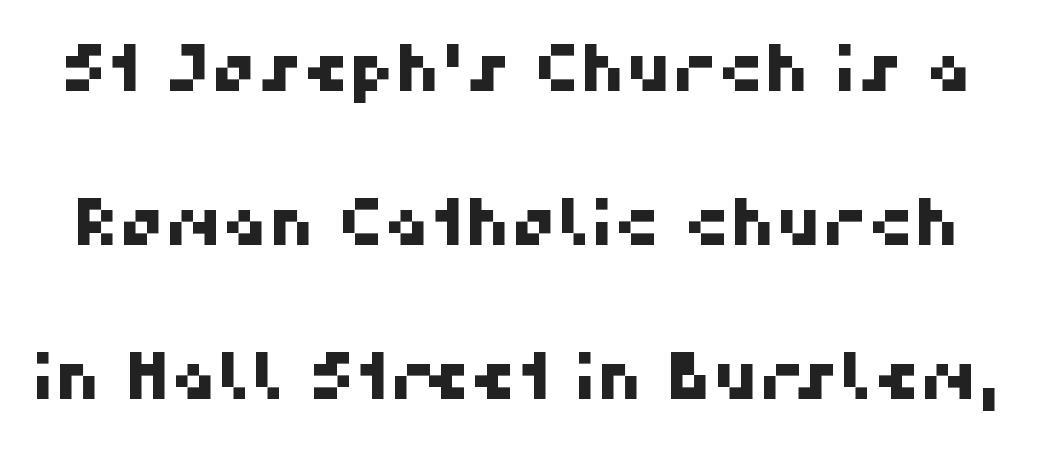
Q: Is the typeface a serif or a sans-serif typeface? A: Sans-serif.
Q: Is the text underlined? A: No.
Q: Is the spacing between letters normal or unusually wide? A: Normal.
Q: Is the spacing between lines tight, normal or loose? A: Loose.
Q: Width (condensed, normal, or wide)? A: Normal.
Q: Stroke contrast? A: High.
Q: x-height? A: Medium.
Q: Monospaced? A: No.
